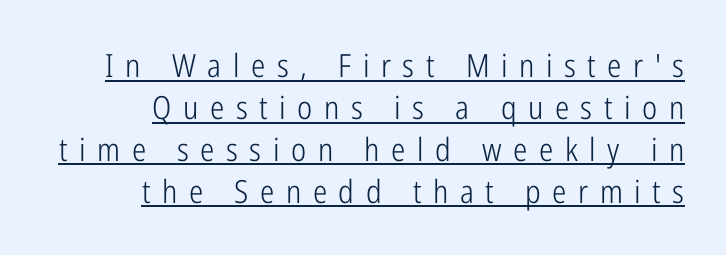
This is underlined copy, the kind a proofreader might mark for attention. Each letter's strokes conclude bluntly, with no projecting serifs. Weight: not bold — regular or lighter. The typesetter chose a ragged-left arrangement here.
